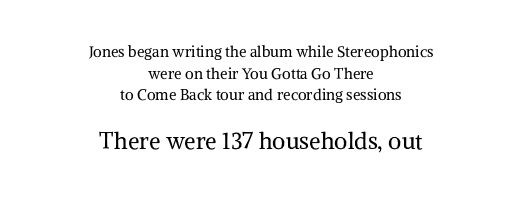
Compared with a typical body face, this is equally light or lighter still. The specimen reads as upright at a glance. A bare baseline throughout the passage. Vertical spacing — default.
